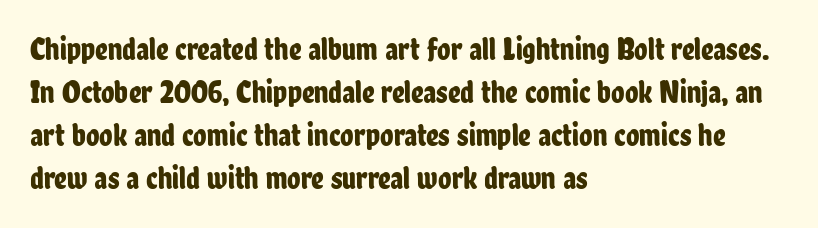
Q: Is the text italic (slanted)? A: No, it is upright.
Q: Is the typeface a serif or a sans-serif typeface? A: Sans-serif.
Q: Is the text underlined? A: No.
Q: How is the paragraph aligned? A: Left-aligned.
Q: Is the spacing between letters normal or unusually wide? A: Normal.
Q: Is the spacing between lines tight, normal or loose? A: Normal.
Q: Width (condensed, normal, or wide)? A: Condensed.
Q: Stroke contrast? A: Low.
Q: x-height? A: Medium.
Q: Monospaced? A: No.
